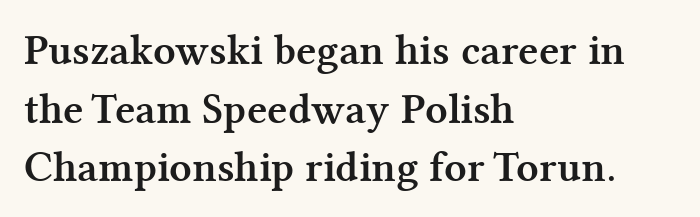
The leading is moderate, giving the passage an even texture. Reading down the block, your eye returns to a fixed left position each line. Ordinary non-slanted type is in use. Unlike a clean sans, this face finishes its strokes with serifs.
